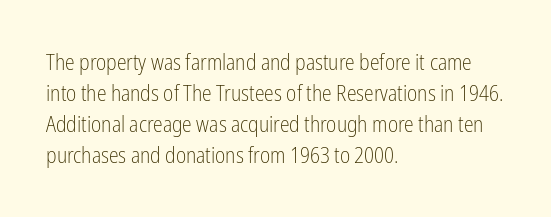
{"italic": "no", "bold": "no", "underline": "no", "align": "left", "line_spacing": "normal", "line_spacing_ratio": 1.41, "letter_spacing": "normal", "letter_spacing_em": 0.0, "glyph_px": 22}
